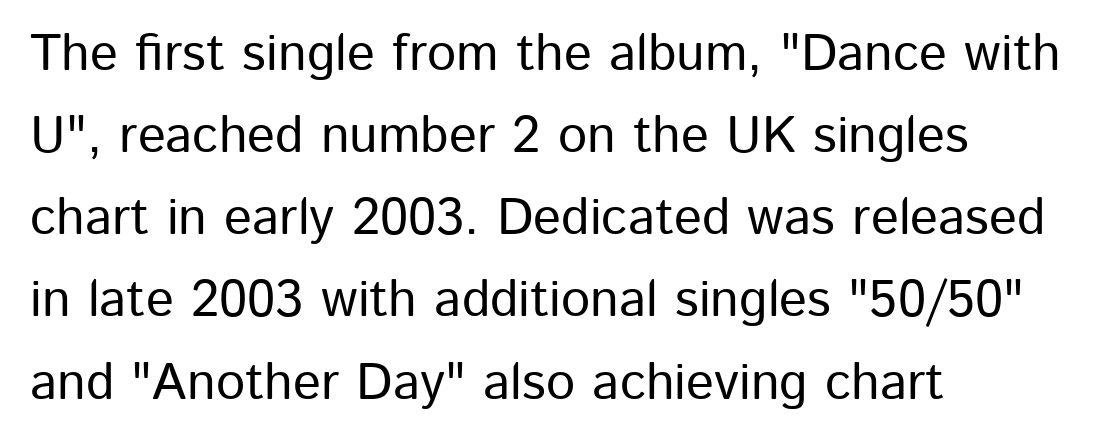
The image shows 52 px sans-serif type, upright; set left-aligned, normal line spacing (1.58x), normal letter spacing, not underlined; low stroke contrast and a medium x-height.
